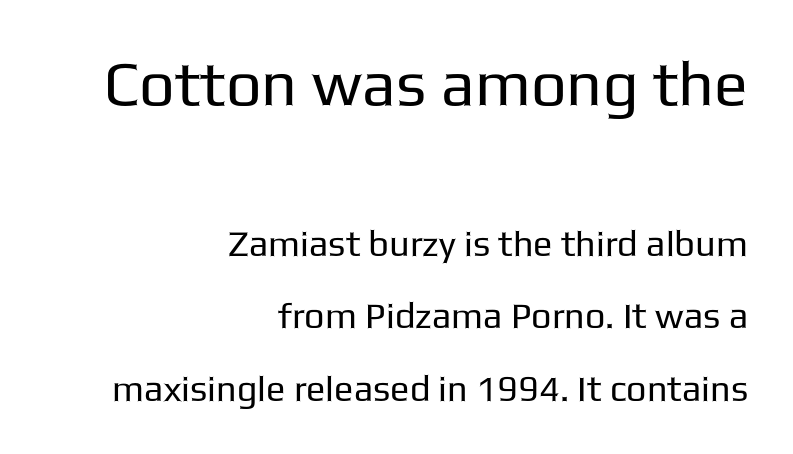
{"serif": "no", "italic": "no", "bold": "no", "weight": "regular", "width": "normal", "stroke_contrast": "low", "x_height": "medium", "monospaced": "no", "underline": "no", "align": "right", "line_spacing": "loose", "line_spacing_ratio": 2.01, "letter_spacing": "normal", "letter_spacing_em": 0.0, "larger_block": "first", "size_ratio": 1.75, "glyph_px": 63}
